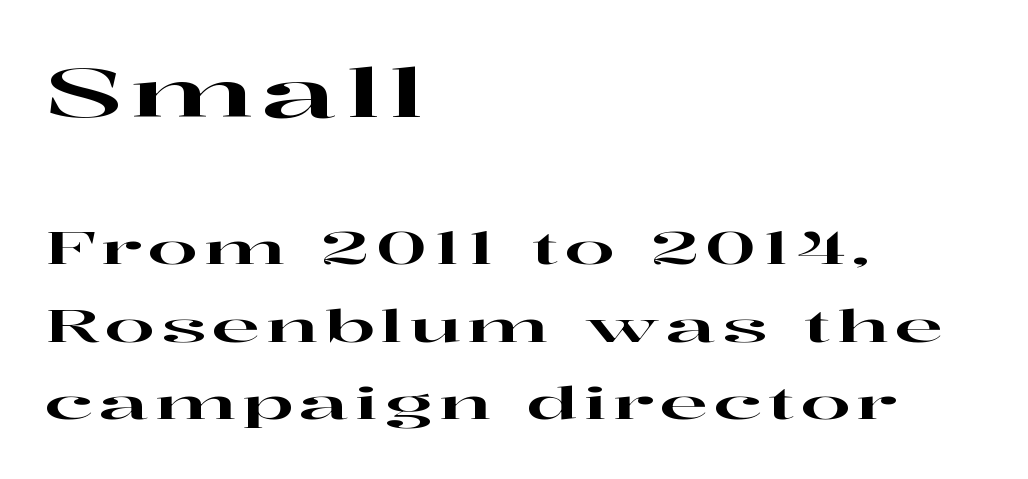
Q: Is the text italic (slanted)? A: No, it is upright.
Q: Is the typeface a serif or a sans-serif typeface? A: Serif.
Q: Is the text underlined? A: No.
Q: How is the paragraph aligned? A: Left-aligned.
Q: Which block of text is set in a larger size, the first (top) or the second (bottom)? A: The first (top) one.
Q: Width (condensed, normal, or wide)? A: Wide.
Q: Stroke contrast? A: High.
Q: x-height? A: Medium.
Q: Monospaced? A: No.
